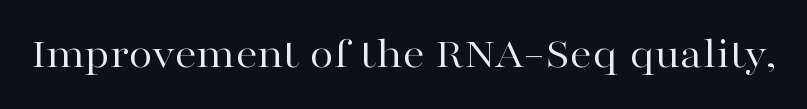
{"serif": "yes", "italic": "no", "bold": "no", "weight": "regular", "width": "wide", "stroke_contrast": "high", "x_height": "medium", "monospaced": "no", "underline": "no", "letter_spacing": "normal", "letter_spacing_em": 0.0, "glyph_px": 44}
